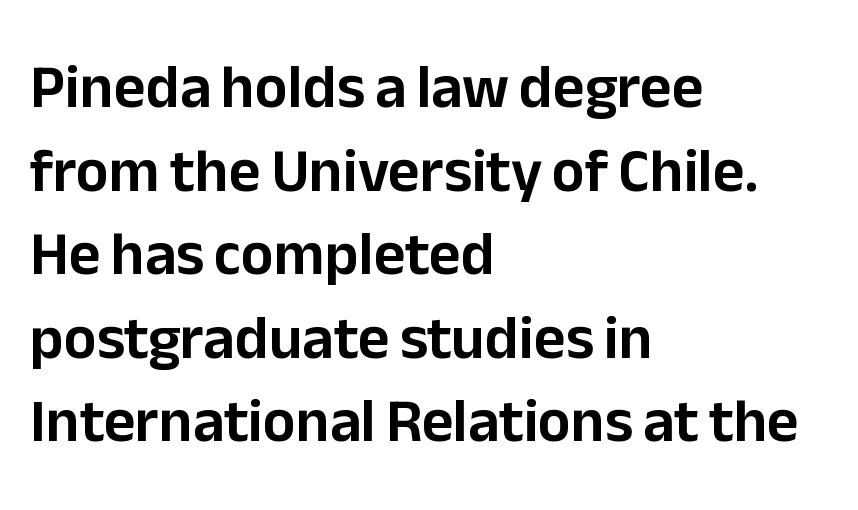
The image shows 61 px sans-serif type, upright; set left-aligned, normal line spacing (1.37x), normal letter spacing, not underlined; low stroke contrast and a medium x-height.
